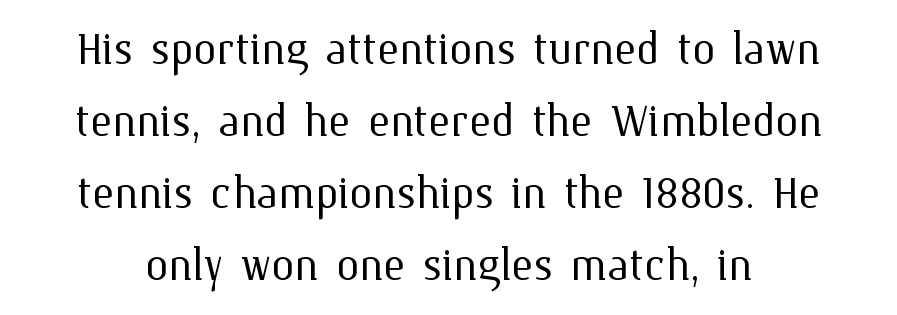
The image shows 58 px light type, upright; set line spacing 1.24x, normal letter spacing, not underlined; medium stroke contrast and a medium x-height.
